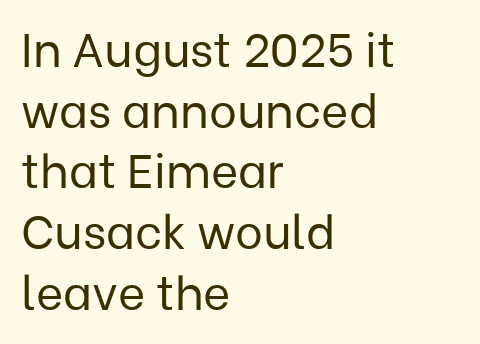
A normal amount of white space separates one row of letters from the next. Observe the ordinary spacing: letters are neighbours, not strangers. The weight would be labelled regular, book, light, or lighter still. These lines are rendered in a variable-pitch font. What kind of face is this? One without serifs — a sans. The rendering anchors every line to the left-hand side.
